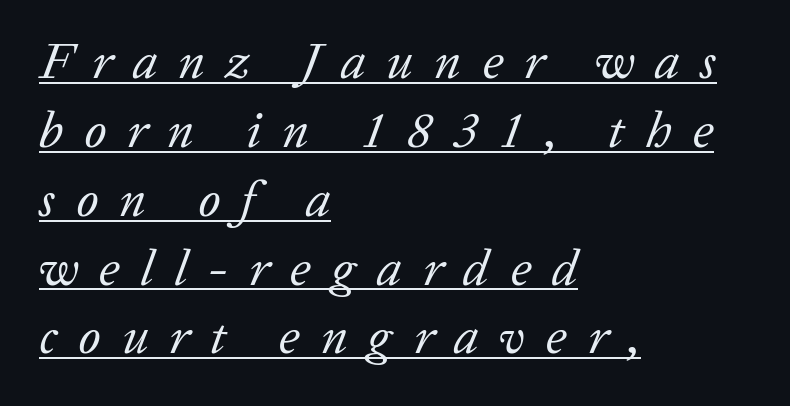
The image shows 51 px regular-weight serif type, italic (leaning right); set left-aligned, normal line spacing (1.35x), unusually wide letter spacing (+0.41 em), underlined; low stroke contrast and a medium x-height.
